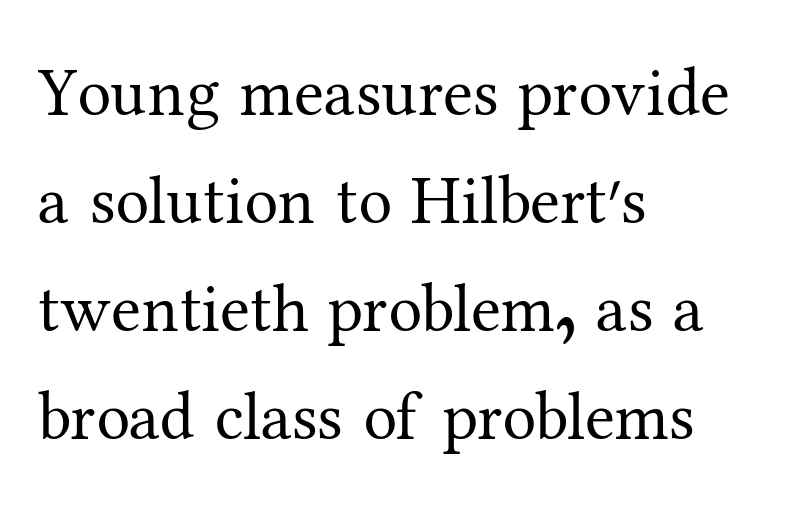
Anything drawn beneath the words? Only blank space. Compared with a typical body face, this is equally light or lighter still. A classic flush-left, rag-right setting is used for this passage. Ascenders rise straight up at ninety degrees.
